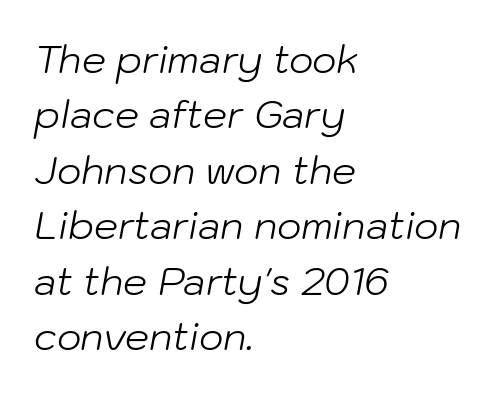
{"italic": "yes", "lean": "right", "slant_degrees": 10, "bold": "no", "weight": "light", "width": "normal", "stroke_contrast": "low", "x_height": "medium", "monospaced": "no", "underline": "no", "align": "left", "line_spacing": "normal", "line_spacing_ratio": 1.46, "letter_spacing": "normal", "letter_spacing_em": 0.0, "glyph_px": 38}
